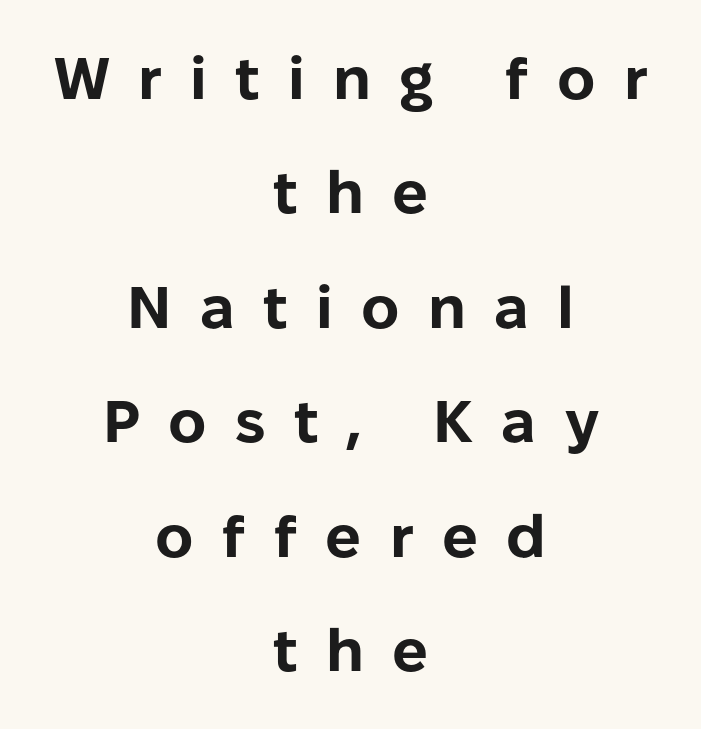
The image shows 59 px bold sans-serif type, upright; set centered, loose line spacing (1.94x), unusually wide letter spacing (+0.48 em), not underlined; low stroke contrast and a medium x-height.
